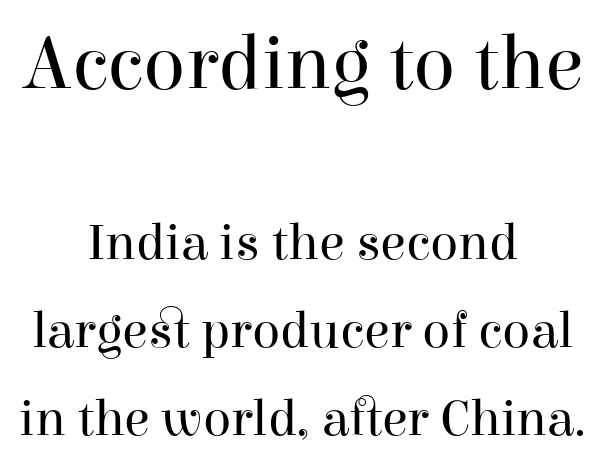
{"serif": "yes", "italic": "no", "bold": "no", "weight": "regular", "width": "normal", "stroke_contrast": "high", "x_height": "medium", "monospaced": "no", "underline": "no", "align": "center", "line_spacing": "normal", "line_spacing_ratio": 1.69, "letter_spacing": "normal", "letter_spacing_em": 0.0, "larger_block": "first", "size_ratio": 1.5, "glyph_px": 78}
